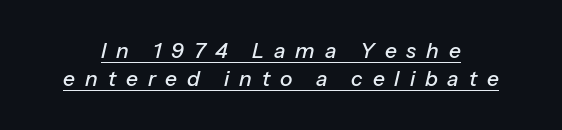
{"italic": "yes", "lean": "right", "slant_degrees": 13, "underline": "yes", "line_spacing": "normal", "line_spacing_ratio": 1.32, "letter_spacing": "wide", "letter_spacing_em": 0.47, "glyph_px": 21}
